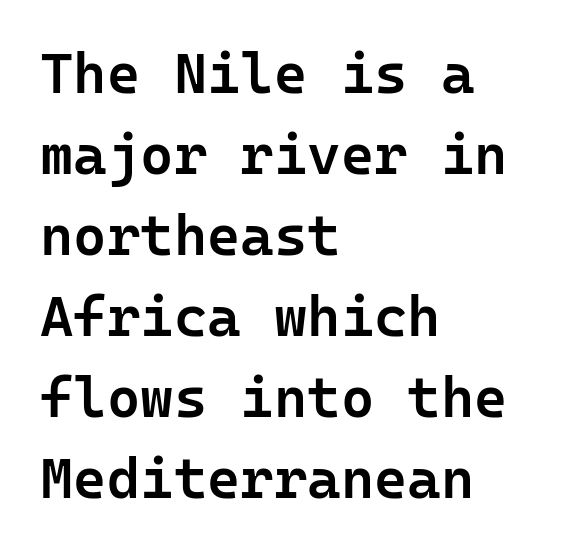
{"serif": "no", "italic": "no", "bold": "semi", "weight": "semibold", "width": "normal", "stroke_contrast": "low", "x_height": "medium", "monospaced": "yes", "underline": "no", "align": "left", "line_spacing": "normal", "line_spacing_ratio": 1.42, "letter_spacing": "normal", "letter_spacing_em": 0.0, "glyph_px": 57}
